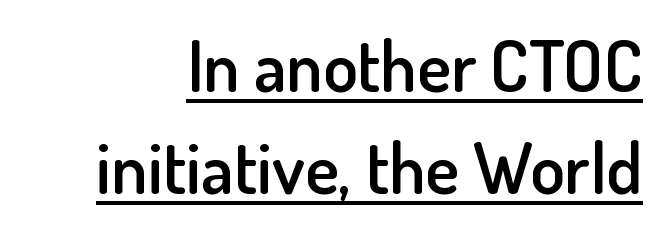
Proportional: the letters do not fall into vertical columns. Vertically, the passage feels balanced, rows spaced as you'd expect. Is the type bold? Partly — it's a semibold, heavier than regular but not fully bold. Quick note: underline on.
